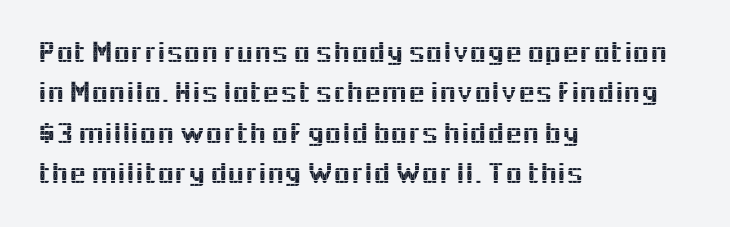
This is sans-serif lettering, the kind often seen on screens and signage. Notice how the stems are strictly vertical — no italics here. Notice how the passage keeps a crisp vertical edge on the left only. Words float on clear page, feet unadorned. In terms of letterspacing, this is plain default setting. Summary of vertical rhythm: regular, with standard interline spacing.
